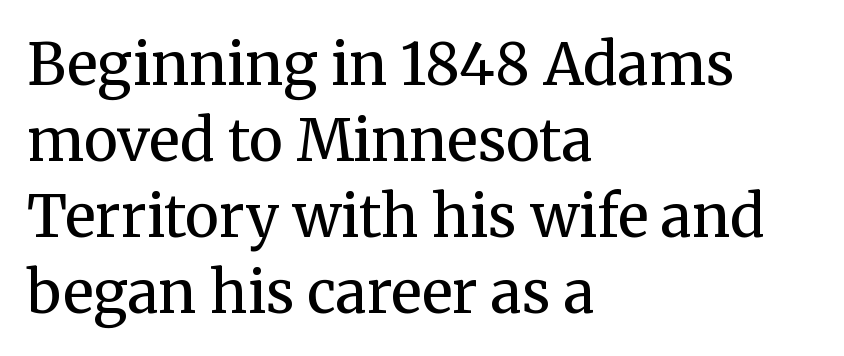
{"serif": "yes", "italic": "no", "bold": "no", "weight": "regular", "width": "normal", "stroke_contrast": "medium", "x_height": "medium", "monospaced": "no", "underline": "no", "align": "left", "line_spacing": "normal", "line_spacing_ratio": 1.31, "letter_spacing": "normal", "letter_spacing_em": 0.0, "glyph_px": 58}
